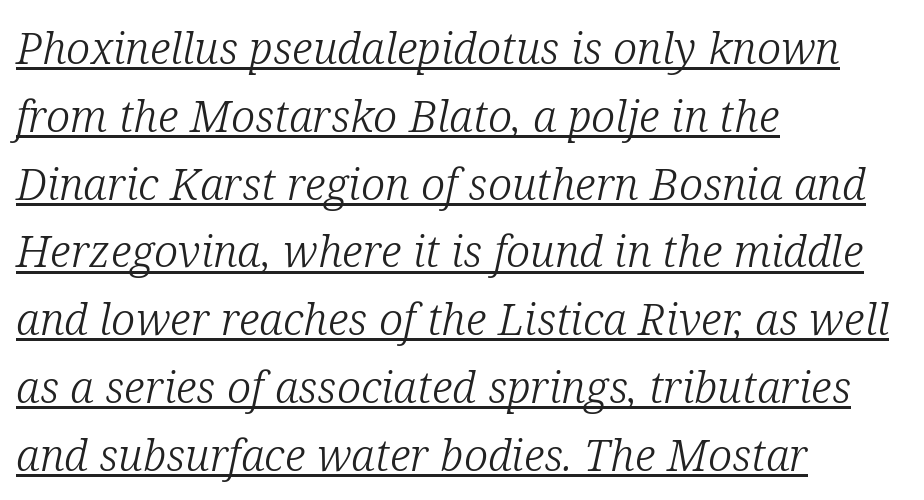
{"serif": "yes", "italic": "yes", "lean": "right", "slant_degrees": 12, "bold": "no", "weight": "light", "width": "normal", "stroke_contrast": "low", "x_height": "medium", "monospaced": "no", "underline": "yes", "align": "left", "line_spacing": "normal", "line_spacing_ratio": 1.54, "letter_spacing": "normal", "letter_spacing_em": 0.0, "glyph_px": 44}
